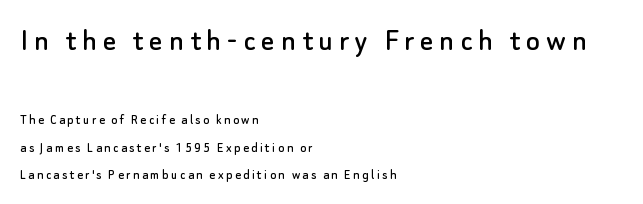
{"serif": "no", "italic": "no", "width": "normal", "stroke_contrast": "low", "x_height": "small", "monospaced": "no", "underline": "no", "align": "left", "line_spacing": "loose", "line_spacing_ratio": 1.96, "larger_block": "first", "size_ratio": 2.36, "glyph_px": 33}
